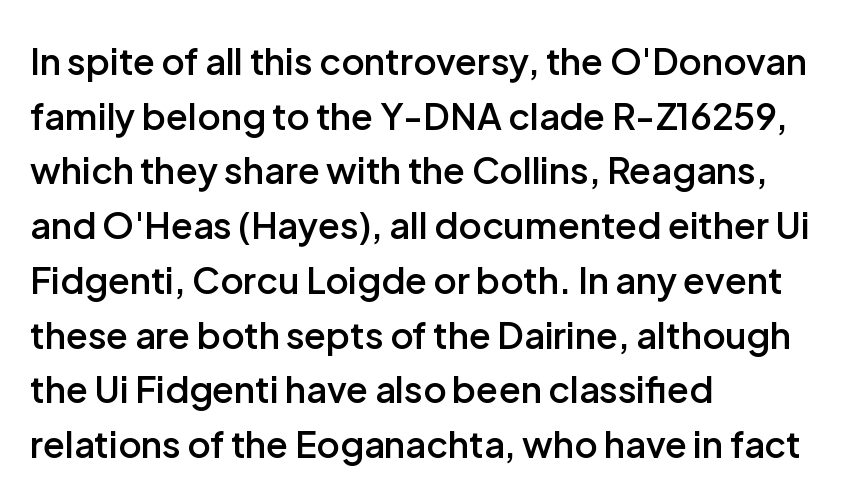
{"serif": "no", "italic": "no", "bold": "semi", "weight": "semibold", "width": "normal", "stroke_contrast": "low", "x_height": "medium", "monospaced": "no", "underline": "no", "align": "left", "line_spacing": "normal", "line_spacing_ratio": 1.52, "letter_spacing": "normal", "letter_spacing_em": 0.0, "glyph_px": 36}
